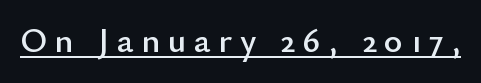
Observe the absence of serifs on each vertical stroke in this sample. The words here are underlined. Character widths vary here, with narrow letters taking less room than wide ones. Tall strokes in this sample are plumb rather than angled.
